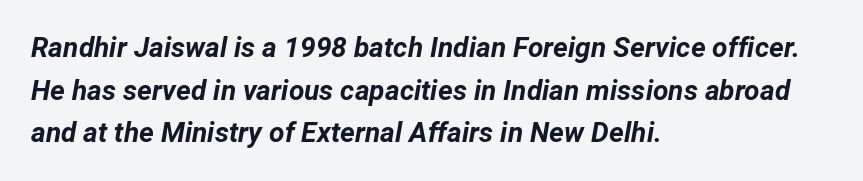
{"italic": "yes", "lean": "right", "slant_degrees": 12, "bold": "yes", "weight": "bold", "width": "normal", "stroke_contrast": "low", "x_height": "medium", "monospaced": "no", "underline": "no", "align": "left", "line_spacing": "normal", "line_spacing_ratio": 1.52, "letter_spacing": "normal", "letter_spacing_em": 0.0, "glyph_px": 28}
